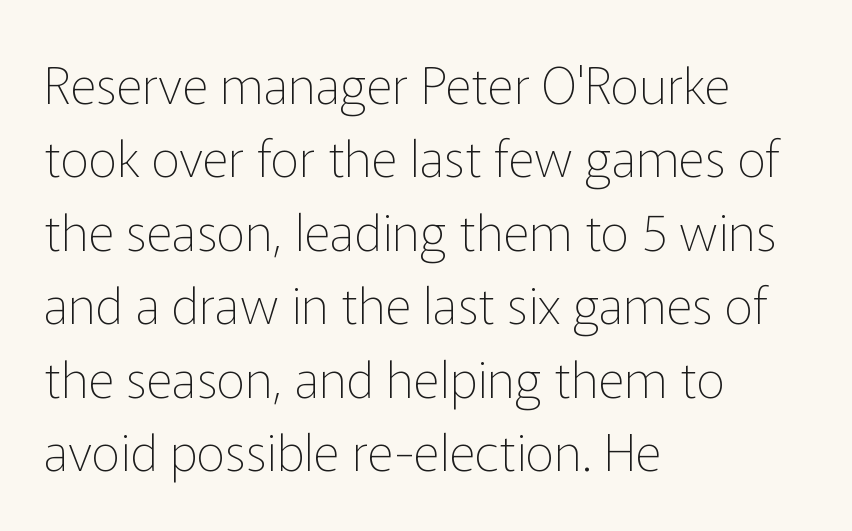
These lines are set flush left with a ragged right edge. Any mark beneath the type? The region is blank. Caption: face not bold, strokes unweighted. Nobody touched the tracking dial on this one. No feet cap the strokes, marking this as sans-serif type.
